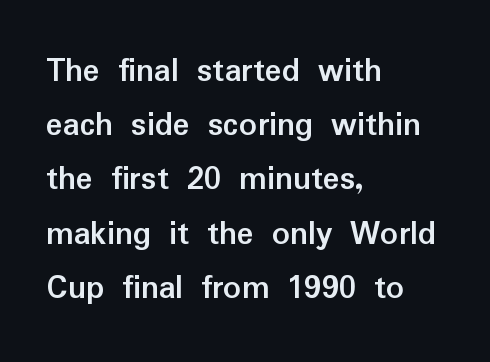
{"serif": "no", "italic": "no", "bold": "yes", "weight": "semibold", "width": "normal", "stroke_contrast": "low", "x_height": "medium", "monospaced": "no", "underline": "no", "align": "left", "line_spacing": "normal", "line_spacing_ratio": 1.55, "letter_spacing": "normal", "letter_spacing_em": 0.0, "glyph_px": 35}
